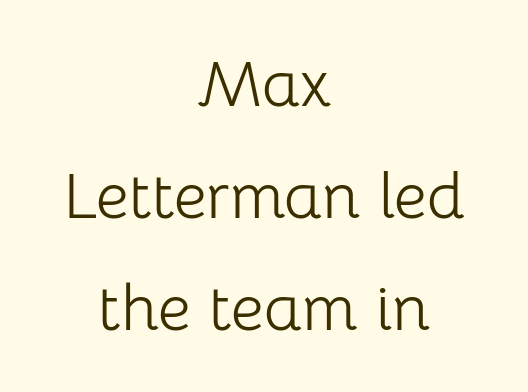
Inter-character spacing is left at the font's built-in metrics. Anything drawn beneath the words? Only blank space. One-word summary of the alignment: center. The letters advance in unequal steps, a hallmark of proportional type. Italic: no, the glyphs are upright roman. No heavy texture on the line: the type isn't bold.
